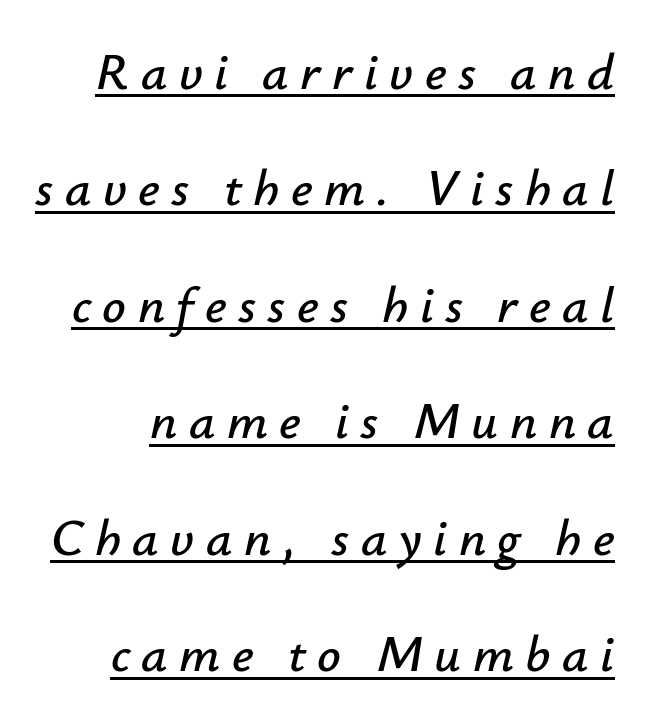
{"italic": "yes", "lean": "right", "slant_degrees": 12, "width": "normal", "stroke_contrast": "low", "x_height": "small", "monospaced": "no", "underline": "yes", "line_spacing": "loose", "line_spacing_ratio": 2.24, "letter_spacing": "wide", "letter_spacing_em": 0.22, "glyph_px": 52}
